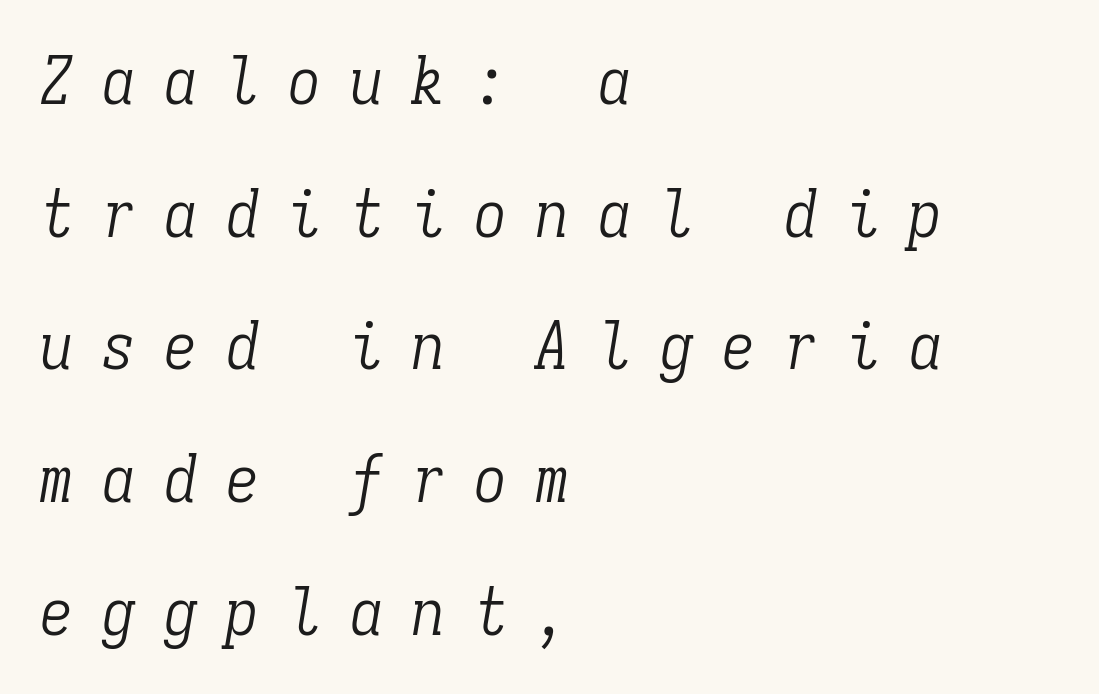
{"serif": "yes", "italic": "yes", "lean": "right", "slant_degrees": 9, "bold": "no", "weight": "light", "width": "condensed", "stroke_contrast": "low", "x_height": "medium", "monospaced": "yes", "underline": "no", "align": "left", "line_spacing": "loose", "line_spacing_ratio": 2.01, "letter_spacing": "wide", "letter_spacing_em": 0.44, "glyph_px": 66}
